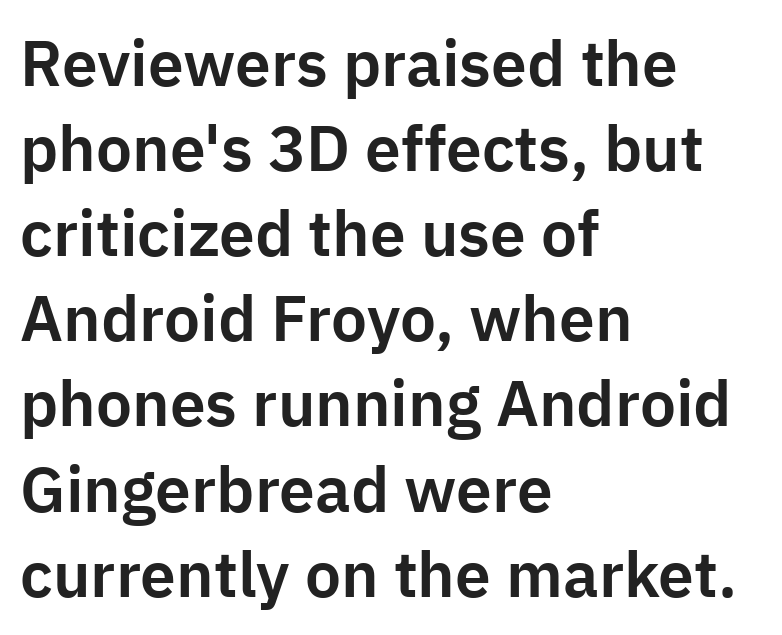
Spacing verdict: proportional, widths tailored to each character. Successive baselines arrive at the customary interval. The area under the type is left untouched. Short and long lines alike share a common starting point at left. Italic? Not at all — the glyphs are vertical.
